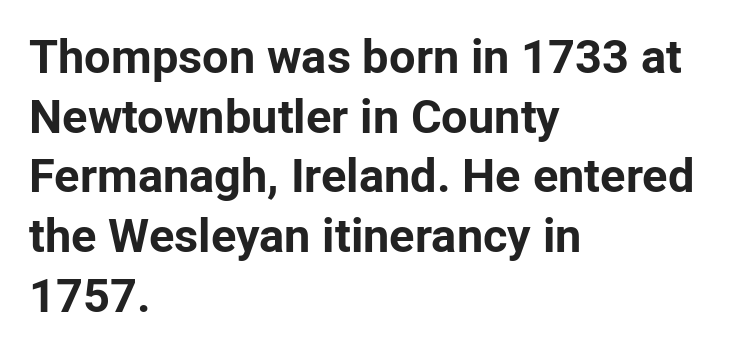
No italicization has been applied; the sample stays upright. Beneath every word, the page is bare. Tracking here is standard; glyphs follow each other at the usual distance. If you drew a ruler down the left edge, every line would touch it. Does the weight exceed regular? Yes, all the way to bold. Quick note: interline space is typical.
